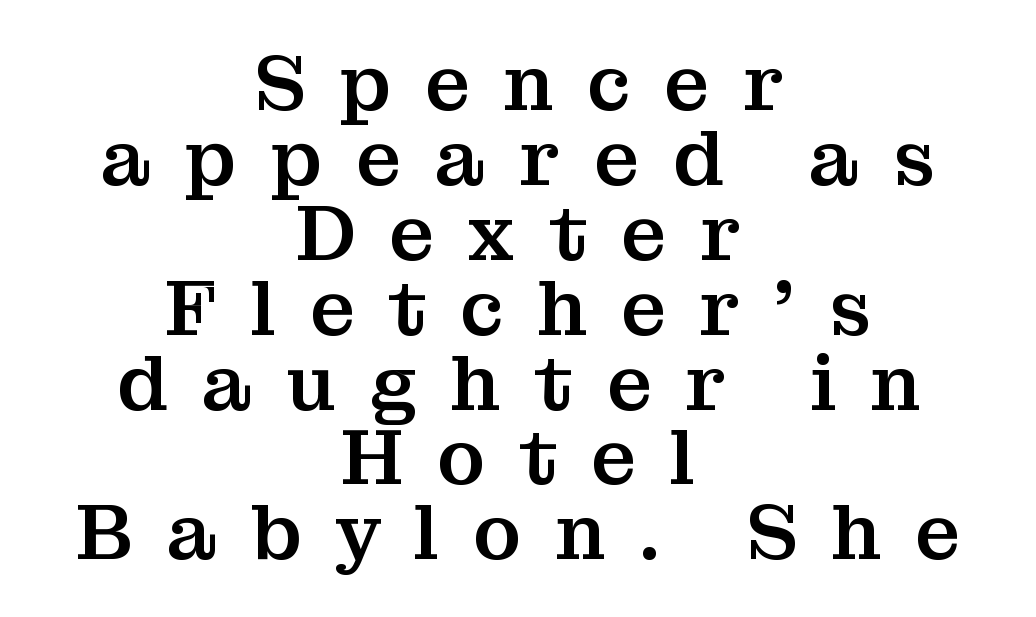
This rendering widens character spacing well past its baseline value. The typesetter chose a symmetrical, centered arrangement here. This sample has the flowing, uneven cadence of proportional lettering. The words here are not underlined. What kind of face is this? One with serifs. These lines were composed using upright roman letters.
